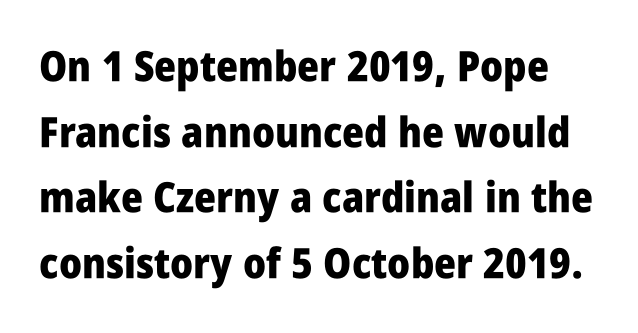
The rows are spaced the way most documents space them. These lines are rendered in a variable-pitch font. Style check: upright. Does extra space separate the letters? No, they use regular spacing. Each letter's strokes conclude bluntly, with no projecting serifs.
